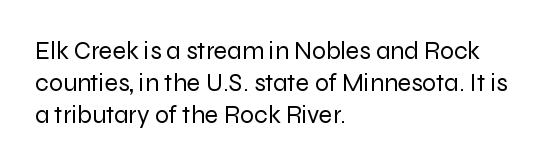
The image shows 25 px text type, upright; set left-aligned, normal line spacing (1.29x), normal letter spacing, not underlined.
